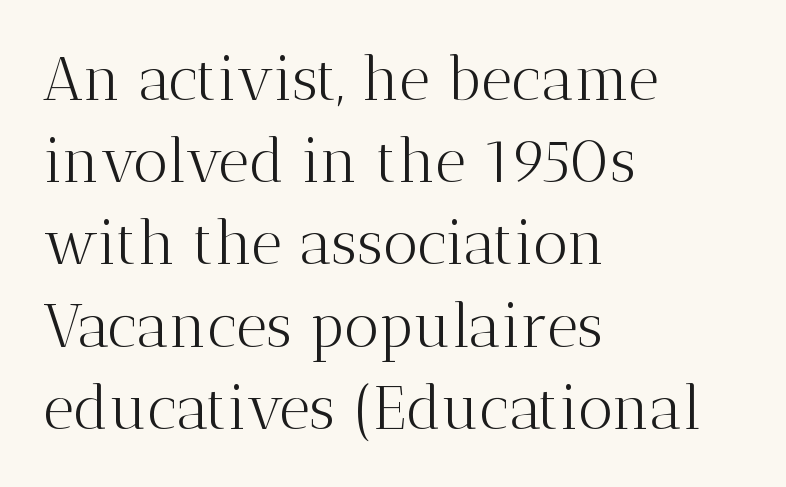
{"serif": "yes", "italic": "no", "bold": "no", "weight": "light", "width": "normal", "stroke_contrast": "medium", "x_height": "medium", "monospaced": "no", "underline": "no", "align": "left", "line_spacing": "normal", "line_spacing_ratio": 1.37, "letter_spacing": "normal", "letter_spacing_em": 0.0, "glyph_px": 60}
